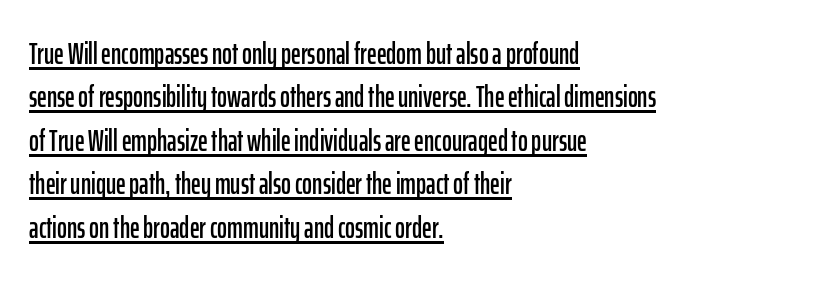
The image shows 30 px condensed sans-serif type, upright; set left-aligned, normal line spacing (1.45x), normal letter spacing, underlined; low stroke contrast and a medium x-height.
